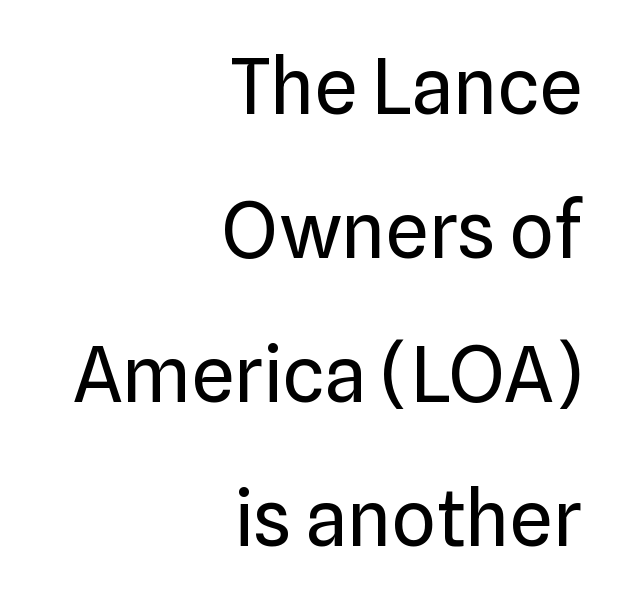
The image shows 77 px regular-weight sans-serif type, upright; set right-aligned, line spacing 1.87x, normal letter spacing, not underlined; low stroke contrast and a medium x-height.
